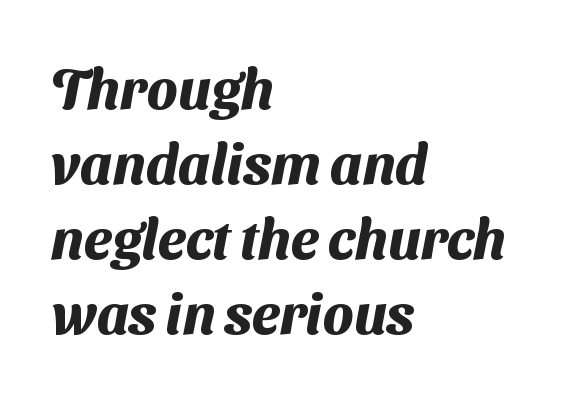
Strokes here are thick enough to call this a true bold. The lines are quadded left. Underlining? Definitely not there. Regular leading.
